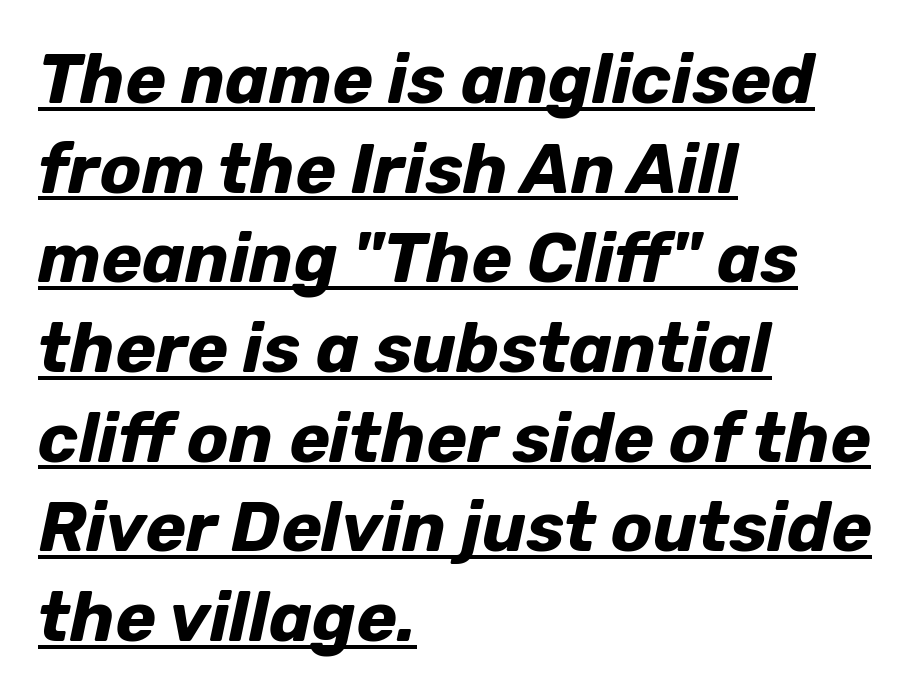
Q: Is the text bold? A: Yes.
Q: Is the text italic (slanted)? A: Yes, it leans right by about 12 degrees.
Q: Is the text underlined? A: Yes.
Q: How is the paragraph aligned? A: Left-aligned.
Q: Is the spacing between letters normal or unusually wide? A: Normal.
Q: Is the spacing between lines tight, normal or loose? A: Normal.
Q: Width (condensed, normal, or wide)? A: Normal.
Q: Stroke contrast? A: Low.
Q: x-height? A: Medium.
Q: Monospaced? A: No.
